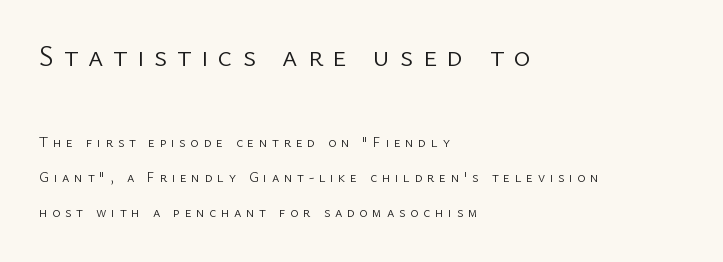
{"serif": "no", "italic": "no", "bold": "no", "weight": "light", "width": "normal", "stroke_contrast": "low", "x_height": "medium", "monospaced": "no", "underline": "no", "align": "left", "line_spacing": "loose", "line_spacing_ratio": 2.49, "letter_spacing": "wide", "letter_spacing_em": 0.34, "larger_block": "first", "size_ratio": 2.07, "glyph_px": 29}
